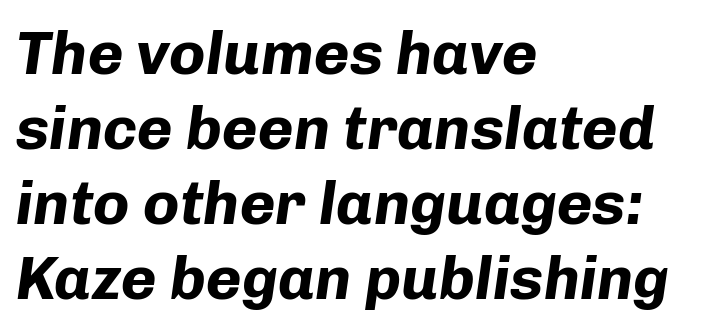
{"italic": "yes", "lean": "right", "slant_degrees": 8, "bold": "yes", "weight": "bold", "width": "normal", "stroke_contrast": "low", "x_height": "medium", "monospaced": "no", "underline": "no", "align": "left", "line_spacing_ratio": 1.23, "letter_spacing": "normal", "letter_spacing_em": 0.0, "glyph_px": 61}
